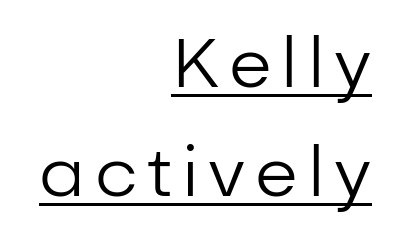
Q: Is the text bold? A: No.
Q: Is the text italic (slanted)? A: No, it is upright.
Q: Is the typeface a serif or a sans-serif typeface? A: Sans-serif.
Q: Is the text underlined? A: Yes.
Q: How is the paragraph aligned? A: Right-aligned.
Q: Is the spacing between lines tight, normal or loose? A: Normal.
Q: Width (condensed, normal, or wide)? A: Normal.
Q: Stroke contrast? A: Low.
Q: x-height? A: Medium.
Q: Monospaced? A: No.
